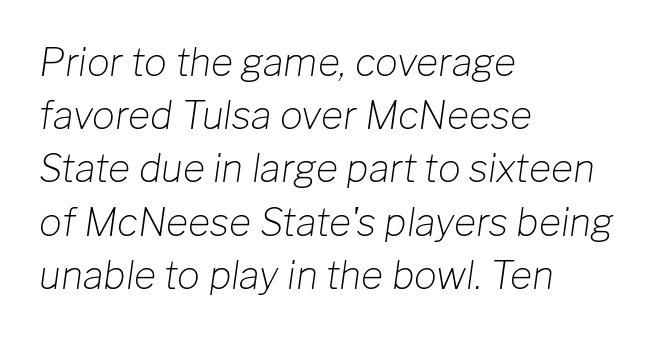
The image shows 38 px light type, italic (leaning right); set left-aligned, normal line spacing (1.4x), normal letter spacing, not underlined; low stroke contrast and a medium x-height.
